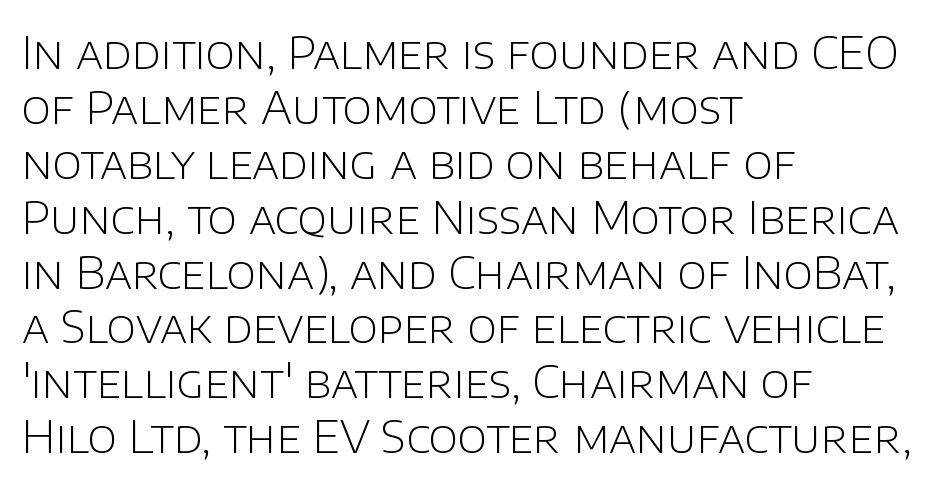
Q: Is the text bold? A: No.
Q: Is the text italic (slanted)? A: No, it is upright.
Q: Is the typeface a serif or a sans-serif typeface? A: Sans-serif.
Q: Is the text underlined? A: No.
Q: How is the paragraph aligned? A: Left-aligned.
Q: Is the spacing between letters normal or unusually wide? A: Normal.
Q: Width (condensed, normal, or wide)? A: Normal.
Q: Stroke contrast? A: Low.
Q: x-height? A: Large.
Q: Monospaced? A: No.
